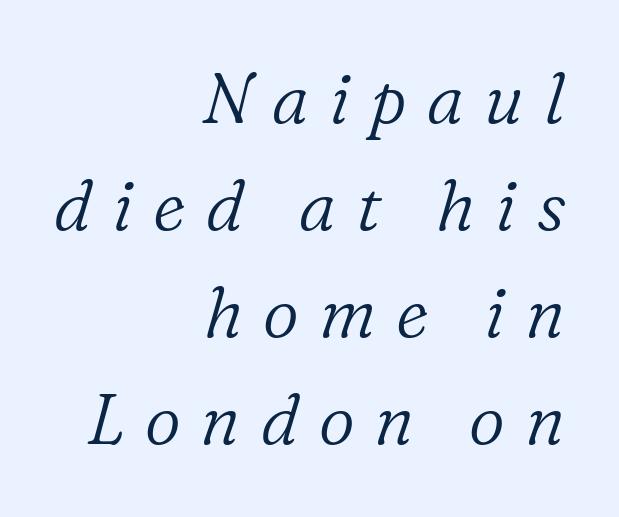
The image shows 70 px light serif type, italic (leaning right); set right-aligned, normal line spacing (1.53x), unusually wide letter spacing (+0.29 em), not underlined; low stroke contrast and a medium x-height.
